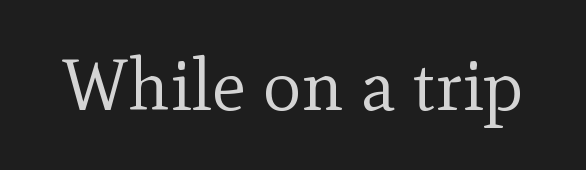
{"serif": "yes", "italic": "no", "bold": "no", "weight": "regular", "width": "normal", "x_height": "small", "monospaced": "no", "underline": "no", "letter_spacing": "normal", "letter_spacing_em": 0.0, "glyph_px": 72}
